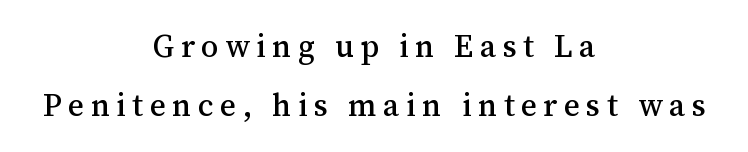
The image shows 31 px serif type, upright; set centered, loose line spacing (1.91x), unusually wide letter spacing (+0.21 em), not underlined; medium stroke contrast and a medium x-height.
